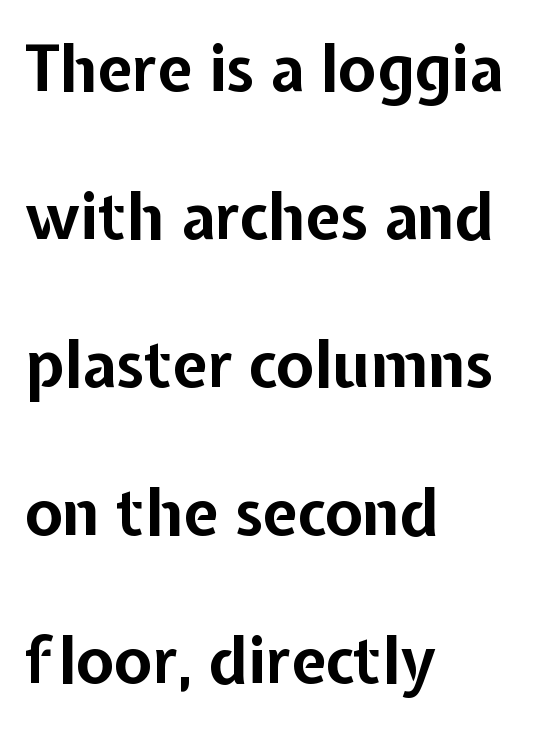
The leading is generous, giving the passage an open texture. The typography opts for an upright posture over an oblique one. Honestly, there is no underline to notice here at all. These lines are rendered in a variable-pitch font. How are the letters spaced? Ordinarily, with no added tracking.
